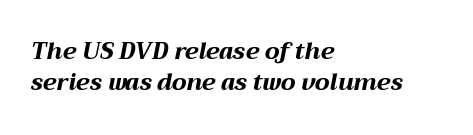
The image shows 23 px bold type, italic (leaning right); set left-aligned, normal line spacing (1.35x), normal letter spacing, not underlined.
